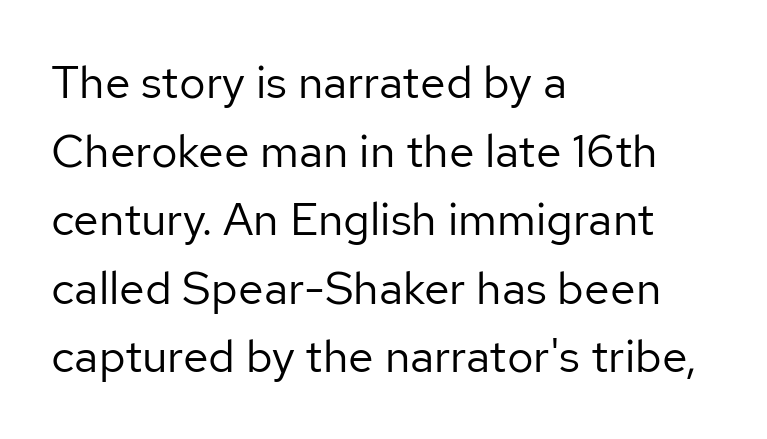
These lines keep a tight, regular rhythm from letter to letter. No word sits above an underline. The font sits on the lighter half of the weight spectrum, regular included. The rows are spaced the way most documents space them. The paragraph shown leans on its left margin.
